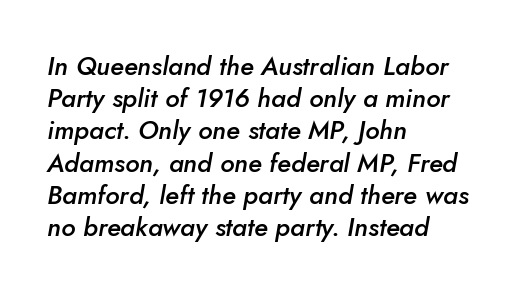
The image shows 26 px text type, italic (leaning right); set left-aligned, line spacing 1.24x, normal letter spacing, not underlined.
